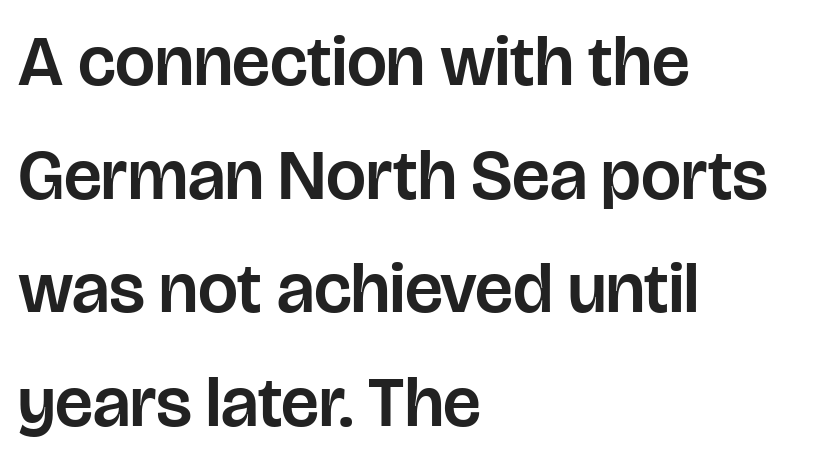
The image shows 71 px sans-serif type, upright; set left-aligned, normal line spacing (1.6x), normal letter spacing, not underlined; low stroke contrast and a large x-height.
